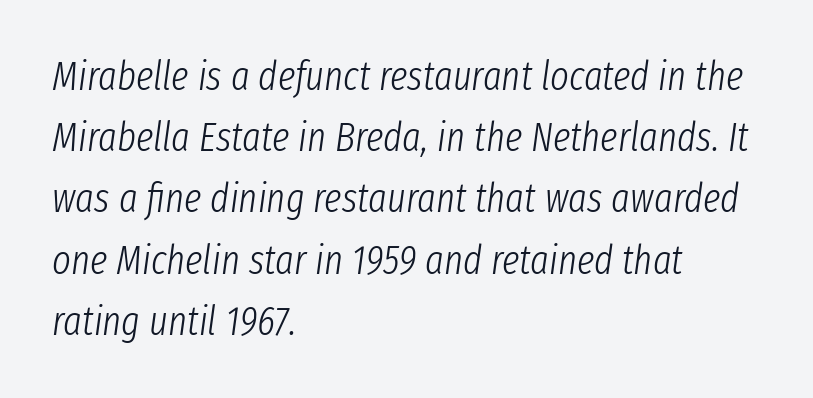
No heavy texture on the line: the type isn't bold. Does the leading feel generous? No, just average. Emphasis-style slanted type is in use. How are the letters spaced? Ordinarily, with no added tracking. Each line starts at the same left margin while the right side varies. Note the varied advance widths — an 'i' is clearly narrower than an 'm'.
